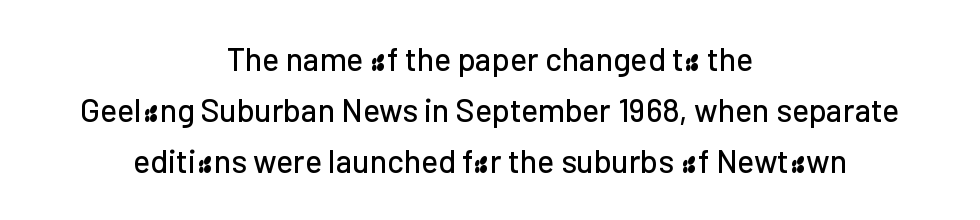
The image shows 32 px sans-serif type, upright; set centered, normal line spacing (1.6x), normal letter spacing, not underlined; low stroke contrast and a medium x-height.
